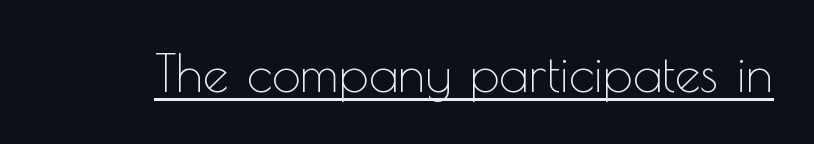
The image shows 52 px thin sans-serif type, upright; set normal letter spacing, underlined; a small x-height.
